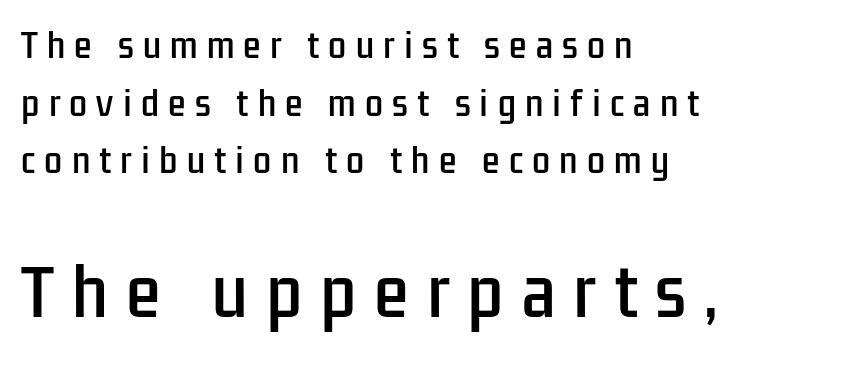
Typesetter's note — lower block bumped up in size, upper block left smaller. Proportional: the letters do not fall into vertical columns. Leftover space on each line is placed entirely after the last word. Every stem runs plumb, perpendicular to the baseline. Here the glyphs are tracked loosely, breaking word shapes into spaced letters.
